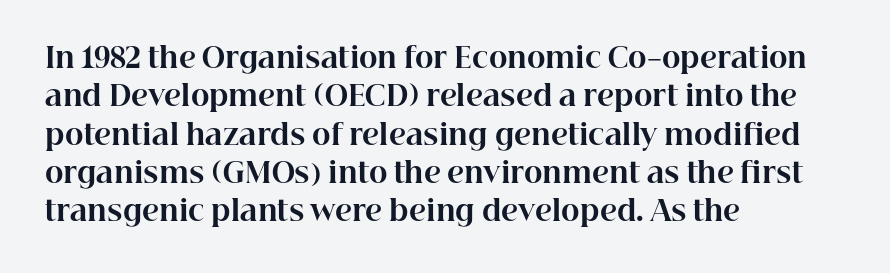
The face used here is proportionally spaced, like ordinary book or web type. No extra tracking has been applied to these lines. Weight: bold. Posture: straight, roman, zero tilt. You can tell from the footed stems that serif type was used. The text block is weighted toward the left margin, trailing off unevenly rightward.
